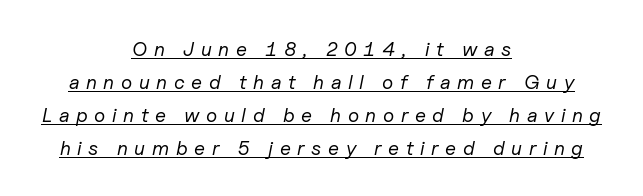
{"italic": "yes", "lean": "right", "slant_degrees": 11, "bold": "no", "underline": "yes", "align": "center", "line_spacing": "normal", "line_spacing_ratio": 1.65, "letter_spacing": "wide", "letter_spacing_em": 0.33, "glyph_px": 20}
